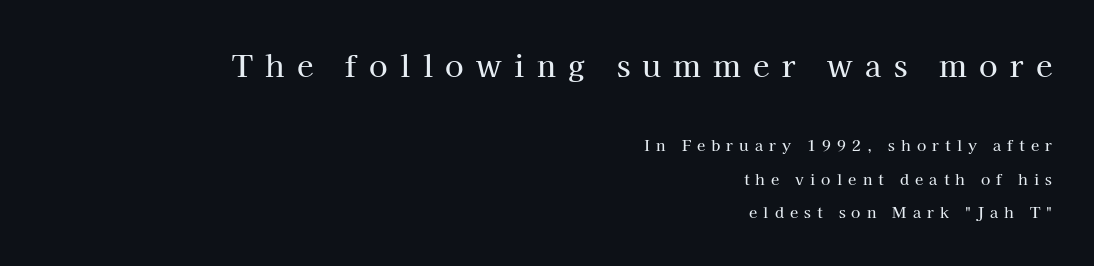
Are there feet on the stems? There are — it's a serif. Varying glyph widths throughout — classic text-font behaviour. Is there any slant? The stems are plumb. The setting favours the right margin, as signatures and pull-quotes sometimes do. Unmarked baselines from the first word to the last. The earlier block is typeset at a bigger size than the later block.
